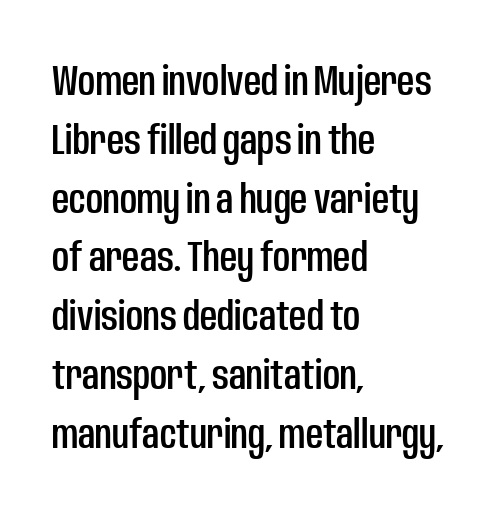
Q: Is the text italic (slanted)? A: No, it is upright.
Q: Is the typeface a serif or a sans-serif typeface? A: Sans-serif.
Q: Is the text underlined? A: No.
Q: How is the paragraph aligned? A: Left-aligned.
Q: Is the spacing between letters normal or unusually wide? A: Normal.
Q: Is the spacing between lines tight, normal or loose? A: Normal.
Q: Width (condensed, normal, or wide)? A: Condensed.
Q: Stroke contrast? A: Low.
Q: x-height? A: Large.
Q: Monospaced? A: No.
